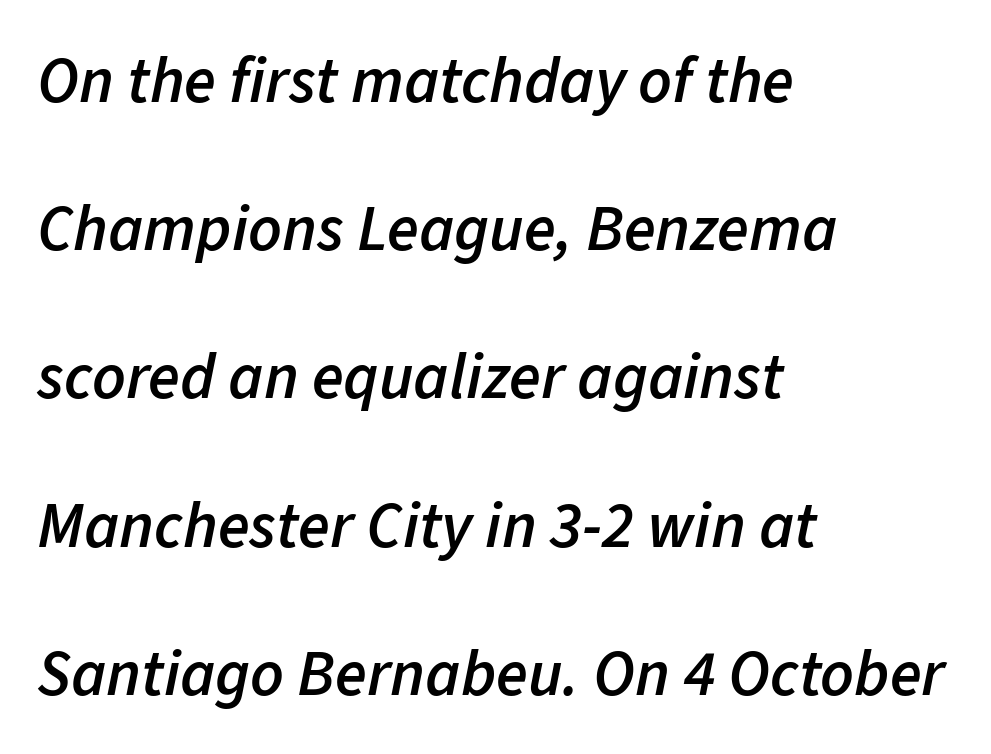
Q: Is the text bold? A: Semi-bold.
Q: Is the text italic (slanted)? A: Yes, it leans right by about 11 degrees.
Q: Is the text underlined? A: No.
Q: How is the paragraph aligned? A: Left-aligned.
Q: Is the spacing between letters normal or unusually wide? A: Normal.
Q: Is the spacing between lines tight, normal or loose? A: Loose.
Q: Width (condensed, normal, or wide)? A: Normal.
Q: Stroke contrast? A: Low.
Q: x-height? A: Medium.
Q: Monospaced? A: No.
